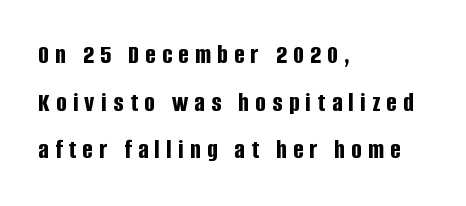
Q: Is the text bold? A: Yes.
Q: Is the text italic (slanted)? A: No, it is upright.
Q: Is the text underlined? A: No.
Q: How is the paragraph aligned? A: Left-aligned.
Q: Is the spacing between letters normal or unusually wide? A: Unusually wide.
